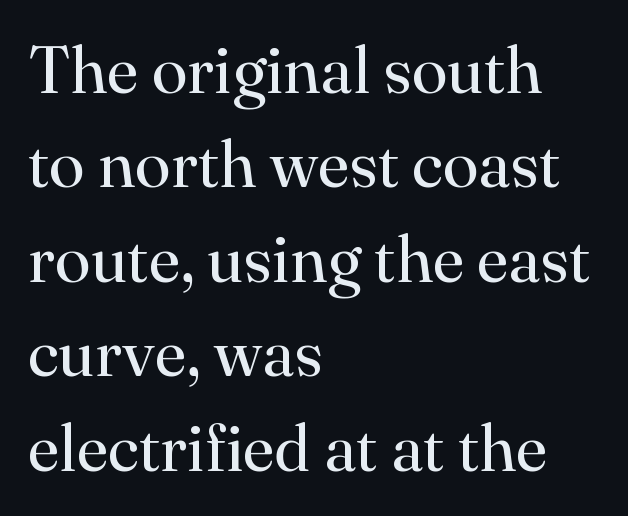
Q: Is the text bold? A: No.
Q: Is the text italic (slanted)? A: No, it is upright.
Q: Is the typeface a serif or a sans-serif typeface? A: Serif.
Q: Is the text underlined? A: No.
Q: How is the paragraph aligned? A: Left-aligned.
Q: Is the spacing between letters normal or unusually wide? A: Normal.
Q: Is the spacing between lines tight, normal or loose? A: Normal.
Q: Width (condensed, normal, or wide)? A: Normal.
Q: Stroke contrast? A: High.
Q: x-height? A: Small.
Q: Monospaced? A: No.
